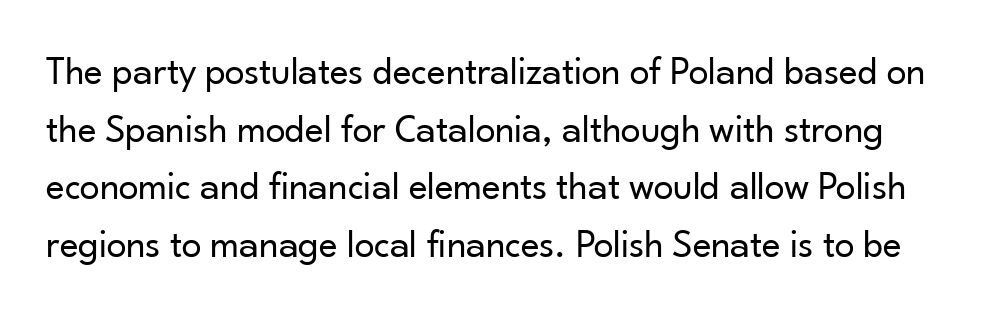
{"serif": "no", "italic": "no", "bold": "no", "weight": "regular", "width": "normal", "stroke_contrast": "low", "x_height": "small", "monospaced": "no", "underline": "no", "line_spacing": "normal", "line_spacing_ratio": 1.44, "letter_spacing": "normal", "letter_spacing_em": 0.0, "glyph_px": 40}
